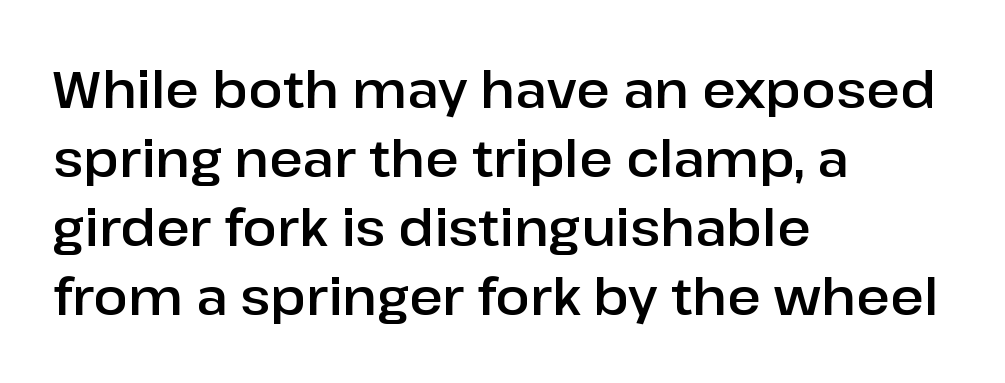
Q: Is the text italic (slanted)? A: No, it is upright.
Q: Is the typeface a serif or a sans-serif typeface? A: Sans-serif.
Q: Is the text underlined? A: No.
Q: How is the paragraph aligned? A: Left-aligned.
Q: Is the spacing between letters normal or unusually wide? A: Normal.
Q: Is the spacing between lines tight, normal or loose? A: Normal.
Q: Width (condensed, normal, or wide)? A: Normal.
Q: Stroke contrast? A: Low.
Q: x-height? A: Medium.
Q: Monospaced? A: No.
